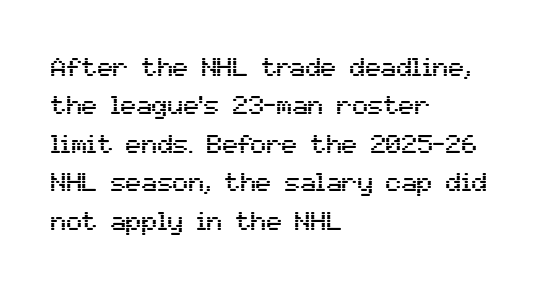
{"italic": "no", "underline": "no", "align": "left", "line_spacing": "normal", "line_spacing_ratio": 1.48, "letter_spacing": "normal", "letter_spacing_em": 0.0, "glyph_px": 26}
